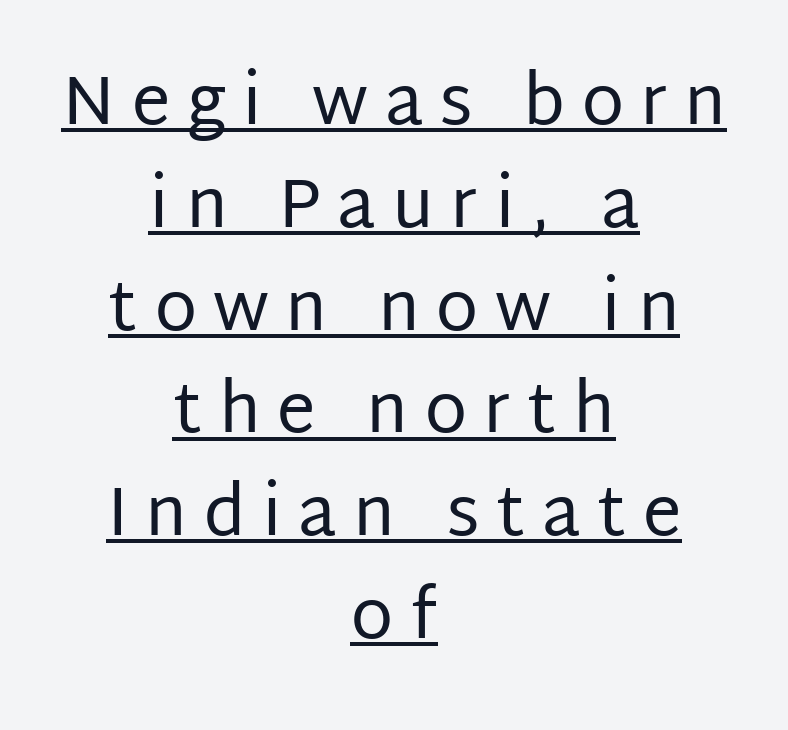
Ink coverage per letter is moderate at most. Notice how descenders clear the ascenders below comfortably — that's standard leading. Italic? Not at all — the glyphs are vertical. The type is letterspaced generously, with wide tracking.
